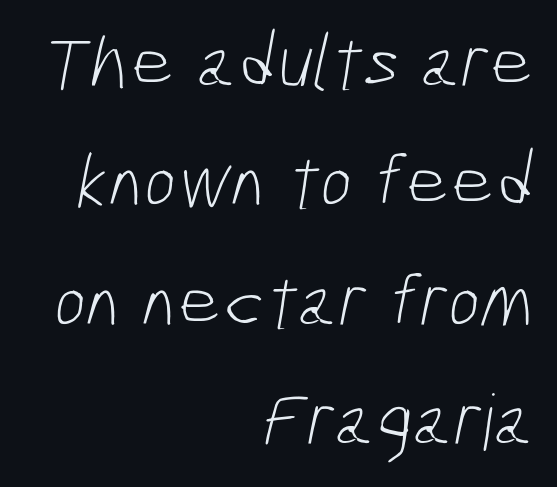
This reads as an unemphasized weight, regular at the heaviest. The compositor pushed each line to the right boundary. The line-height multiplier appears to be the usual default. Is this a fixed-width face? No — the glyphs have proportional, varying widths. I'd call this a sans setting — the letters go barefoot. Inter-character spacing is left at the font's built-in metrics.
